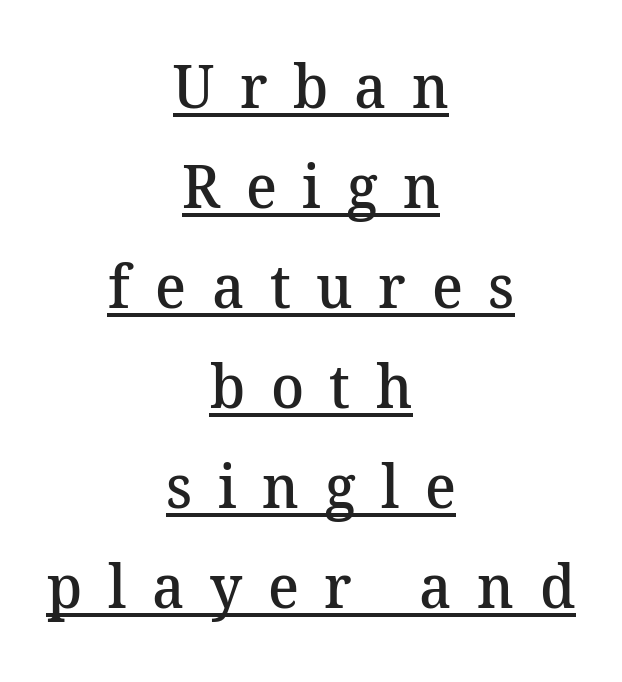
{"serif": "yes", "bold": "semi", "weight": "semibold", "width": "normal", "stroke_contrast": "medium", "x_height": "medium", "monospaced": "no", "underline": "yes", "align": "center", "line_spacing": "normal", "line_spacing_ratio": 1.64, "letter_spacing": "wide", "letter_spacing_em": 0.42, "glyph_px": 61}
